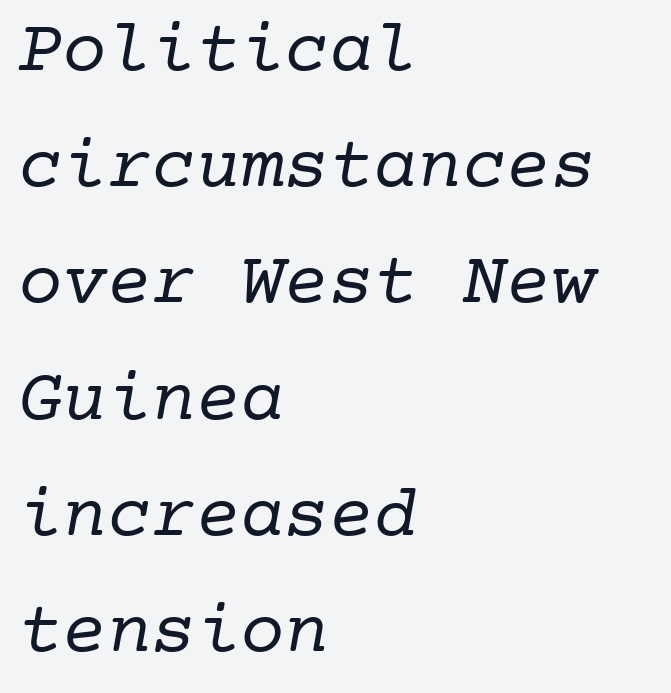
Q: Is the text bold? A: No.
Q: Is the typeface a serif or a sans-serif typeface? A: Serif.
Q: Is the text underlined? A: No.
Q: How is the paragraph aligned? A: Left-aligned.
Q: Is the spacing between letters normal or unusually wide? A: Normal.
Q: Is the spacing between lines tight, normal or loose? A: Normal.
Q: Width (condensed, normal, or wide)? A: Normal.
Q: Stroke contrast? A: Low.
Q: x-height? A: Medium.
Q: Monospaced? A: Yes.
